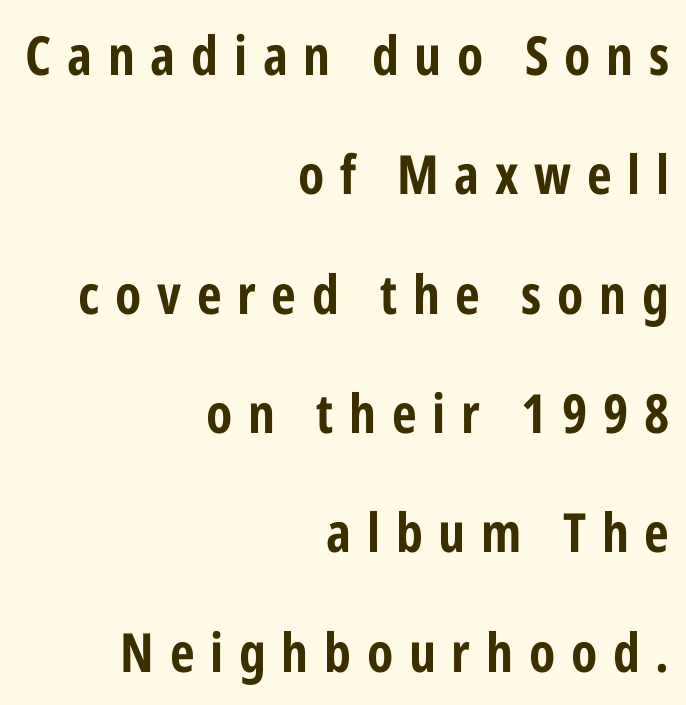
The image shows 54 px condensed sans-serif type, upright; set right-aligned, loose line spacing (2.21x), unusually wide letter spacing (+0.29 em), not underlined; low stroke contrast and a medium x-height.
